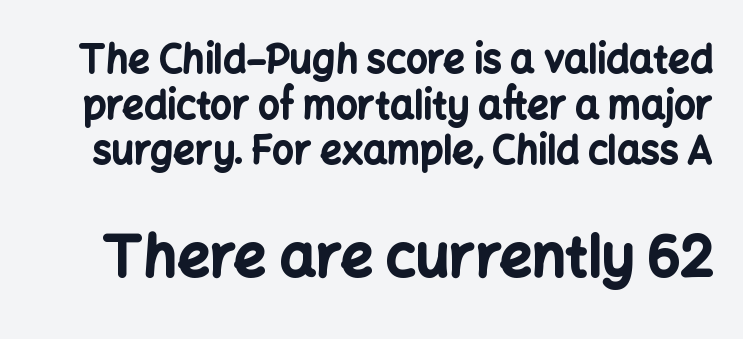
The image shows 57 px bold sans-serif type, upright; set line spacing 1.2x, normal letter spacing, not underlined; the second (bottom) block is 1.5x larger; low stroke contrast and a medium x-height.
